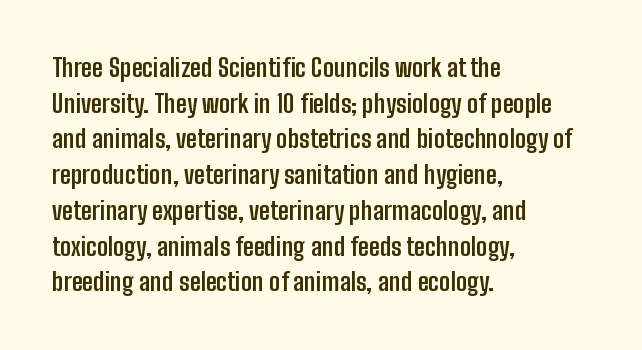
The image shows 25 px bold type, upright; set left-aligned, normal line spacing (1.43x), normal letter spacing, not underlined.
